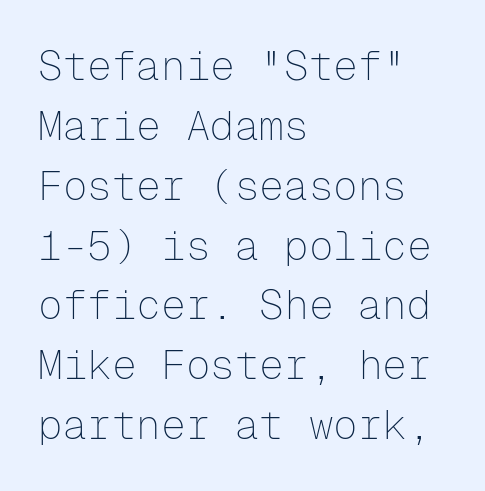
{"serif": "no", "italic": "no", "bold": "no", "weight": "thin", "width": "normal", "stroke_contrast": "low", "x_height": "medium", "monospaced": "yes", "underline": "no", "align": "left", "line_spacing": "normal", "line_spacing_ratio": 1.46, "letter_spacing": "normal", "letter_spacing_em": 0.0, "glyph_px": 41}
